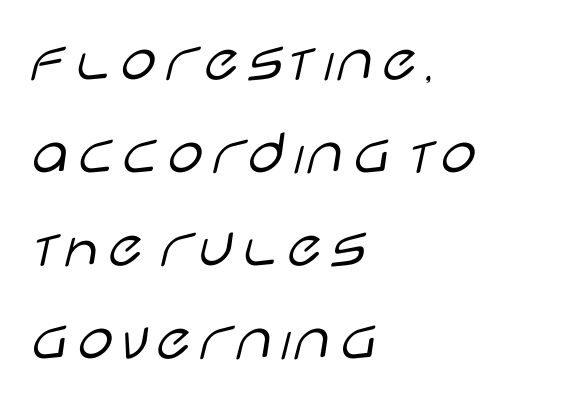
Weight class: somewhere from thin through regular. Rule under the text: the space is simply empty. A normal amount of white space separates one row of letters from the next. A typesetter would label this face a sans. The face used here is rendered with its standard letterfit.
